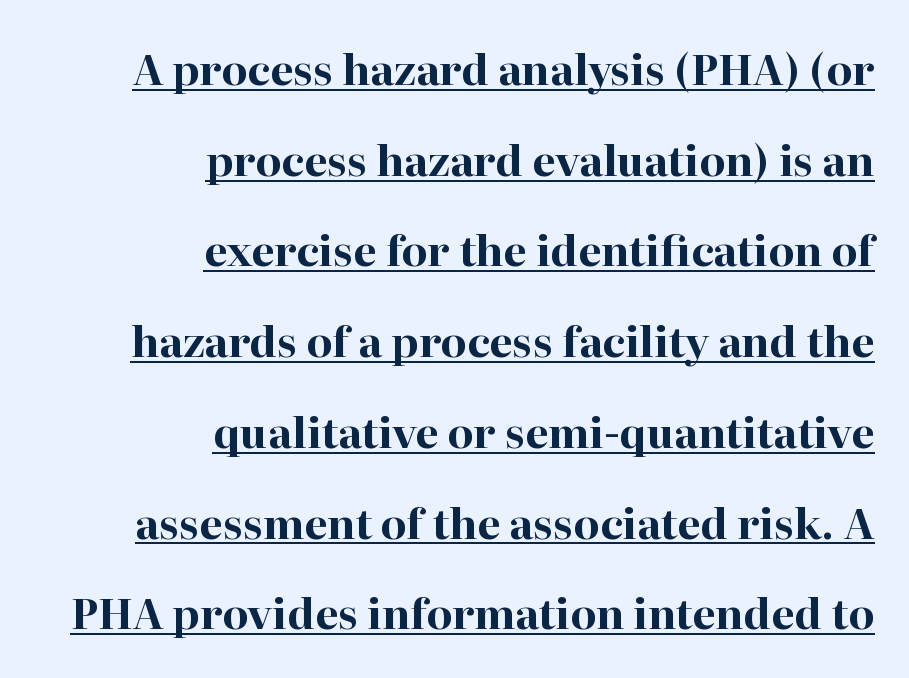
Q: Is the text bold? A: Yes.
Q: Is the text italic (slanted)? A: No, it is upright.
Q: Is the typeface a serif or a sans-serif typeface? A: Serif.
Q: Is the text underlined? A: Yes.
Q: How is the paragraph aligned? A: Right-aligned.
Q: Is the spacing between letters normal or unusually wide? A: Normal.
Q: Is the spacing between lines tight, normal or loose? A: Loose.
Q: Width (condensed, normal, or wide)? A: Normal.
Q: Stroke contrast? A: High.
Q: x-height? A: Medium.
Q: Monospaced? A: No.
